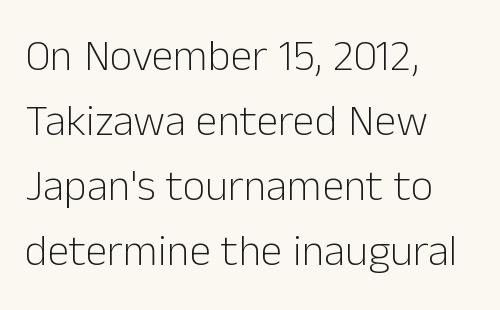
Q: Is the text bold? A: No.
Q: Is the text italic (slanted)? A: No, it is upright.
Q: Is the typeface a serif or a sans-serif typeface? A: Sans-serif.
Q: Is the text underlined? A: No.
Q: How is the paragraph aligned? A: Left-aligned.
Q: Is the spacing between letters normal or unusually wide? A: Normal.
Q: Is the spacing between lines tight, normal or loose? A: Normal.
Q: Width (condensed, normal, or wide)? A: Normal.
Q: Stroke contrast? A: Low.
Q: x-height? A: Medium.
Q: Monospaced? A: No.
